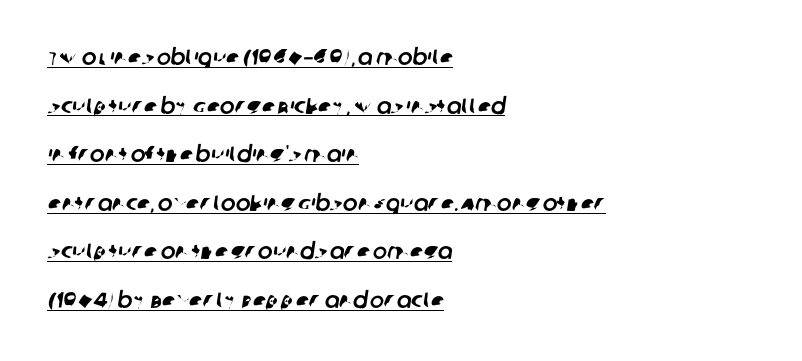
Summary of vertical rhythm: relaxed, with wide interline spacing. The lettering is marked with a stroke running underneath it. Nobody touched the tracking dial on this one. Caption: multi-line text, flush left, ragged right.
